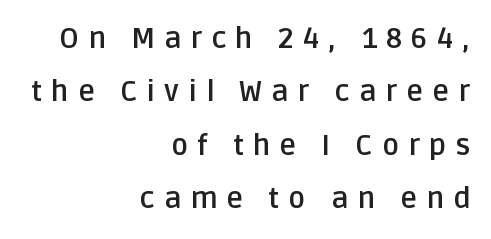
The image shows 29 px semibold sans-serif type, upright; set right-aligned, line spacing 1.84x, unusually wide letter spacing (+0.31 em), not underlined; low stroke contrast and a large x-height.
